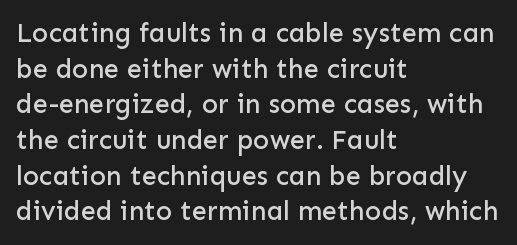
{"italic": "no", "underline": "no", "align": "left", "line_spacing": "normal", "line_spacing_ratio": 1.32, "letter_spacing": "normal", "letter_spacing_em": 0.0, "glyph_px": 27}
